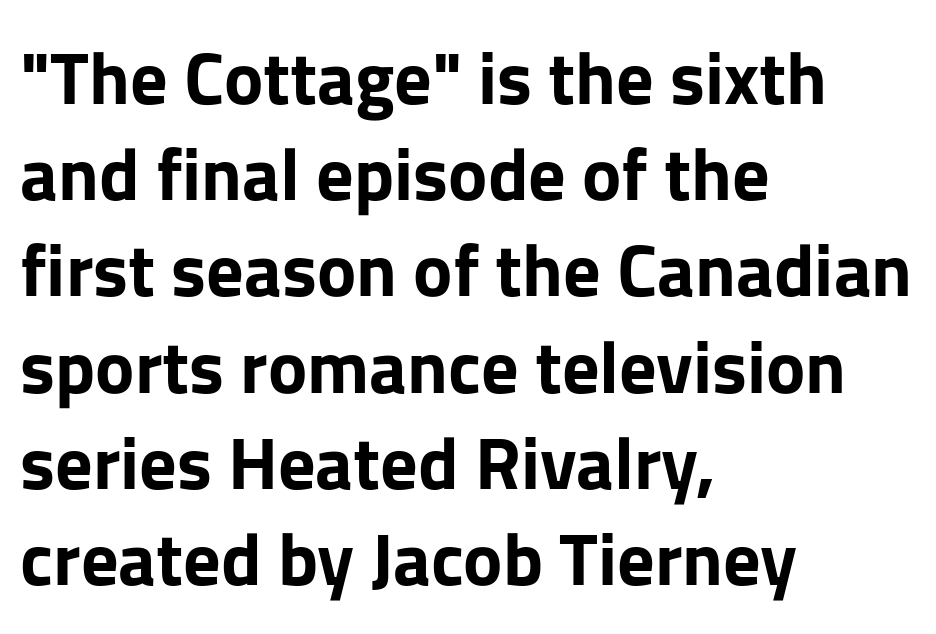
The image shows 74 px bold sans-serif type, upright; set left-aligned, normal line spacing (1.3x), normal letter spacing, not underlined; low stroke contrast and a medium x-height.
